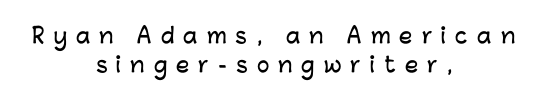
Q: Is the text italic (slanted)? A: No, it is upright.
Q: Is the text underlined? A: No.
Q: How is the paragraph aligned? A: Centered.
Q: Is the spacing between letters normal or unusually wide? A: Unusually wide.
Q: Is the spacing between lines tight, normal or loose? A: Normal.
